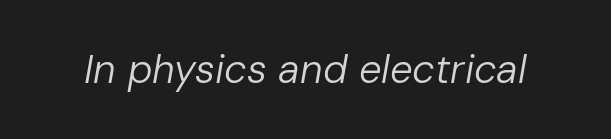
{"italic": "yes", "lean": "right", "slant_degrees": 10, "bold": "no", "weight": "regular", "width": "normal", "stroke_contrast": "low", "x_height": "medium", "monospaced": "no", "underline": "no", "letter_spacing": "normal", "letter_spacing_em": 0.0, "glyph_px": 40}
